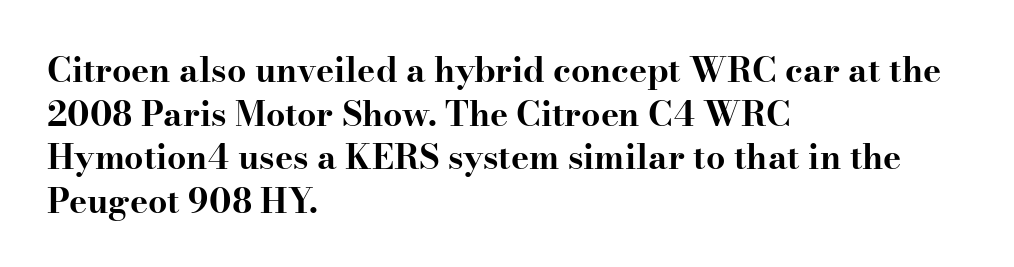
The image shows 34 px bold, wide serif type, upright; set left-aligned, normal line spacing (1.28x), normal letter spacing, not underlined; high stroke contrast and a small x-height.
